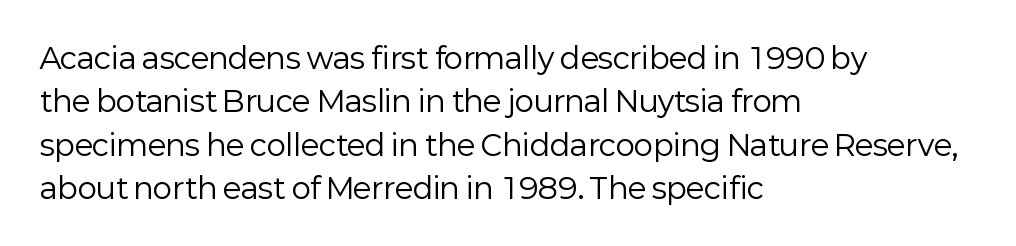
The image shows 29 px regular-weight sans-serif type, upright; set left-aligned, normal line spacing (1.5x), normal letter spacing, not underlined; low stroke contrast and a medium x-height.
